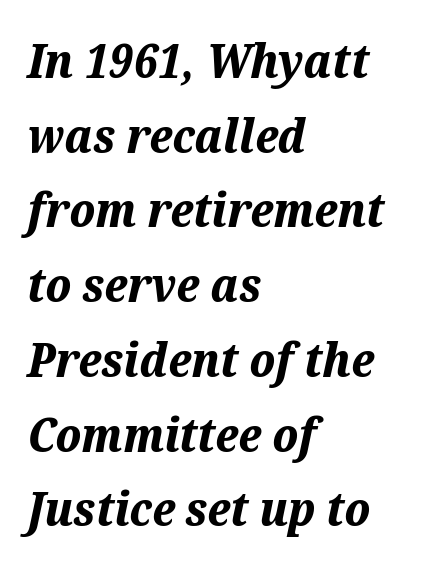
{"italic": "yes", "lean": "right", "slant_degrees": 12, "bold": "yes", "weight": "bold", "width": "normal", "stroke_contrast": "medium", "x_height": "medium", "monospaced": "no", "underline": "no", "align": "left", "line_spacing": "normal", "line_spacing_ratio": 1.59, "letter_spacing": "normal", "letter_spacing_em": 0.0, "glyph_px": 47}
